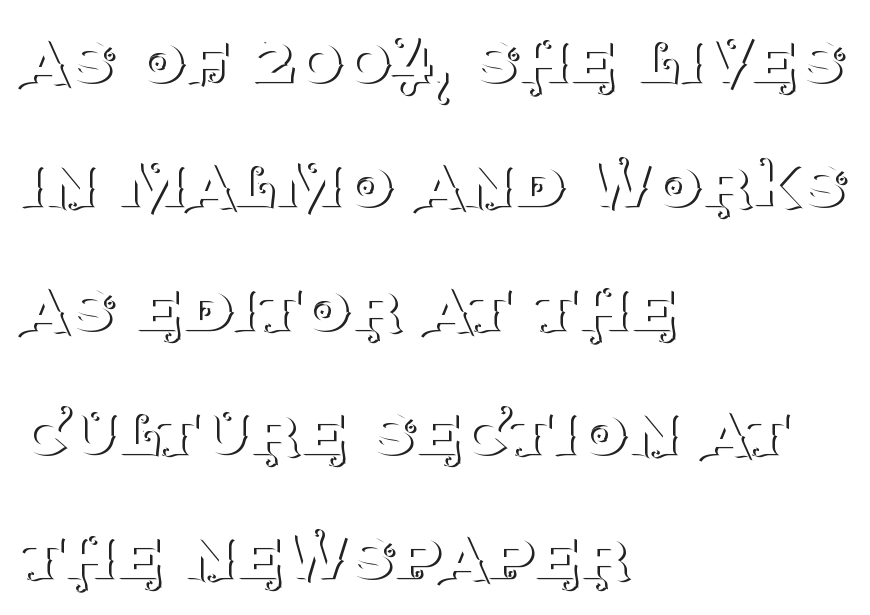
Q: Is the text bold? A: No.
Q: Is the text italic (slanted)? A: No, it is upright.
Q: Is the typeface a serif or a sans-serif typeface? A: Serif.
Q: Is the text underlined? A: No.
Q: How is the paragraph aligned? A: Left-aligned.
Q: Is the spacing between letters normal or unusually wide? A: Normal.
Q: Is the spacing between lines tight, normal or loose? A: Normal.
Q: Width (condensed, normal, or wide)? A: Normal.
Q: Stroke contrast? A: Medium.
Q: x-height? A: Large.
Q: Monospaced? A: No.
